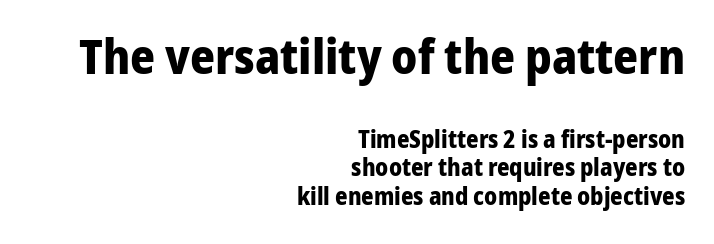
Character widths vary here, with narrow letters taking less room than wide ones. Does the copy run flush right? Yes — the right margin is perfectly even. The type sits square on the baseline with zero lean. The face used here is rendered with its standard letterfit. The composition opens big and finishes small.
